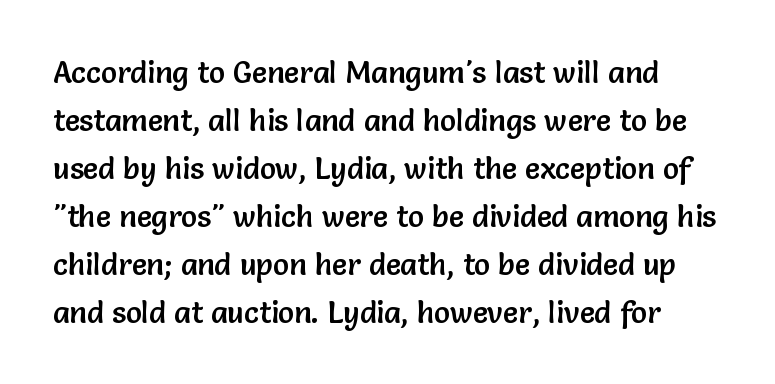
{"serif": "no", "italic": "no", "width": "normal", "stroke_contrast": "low", "x_height": "medium", "monospaced": "no", "underline": "no", "line_spacing": "normal", "line_spacing_ratio": 1.6, "letter_spacing": "normal", "letter_spacing_em": 0.0, "glyph_px": 30}
